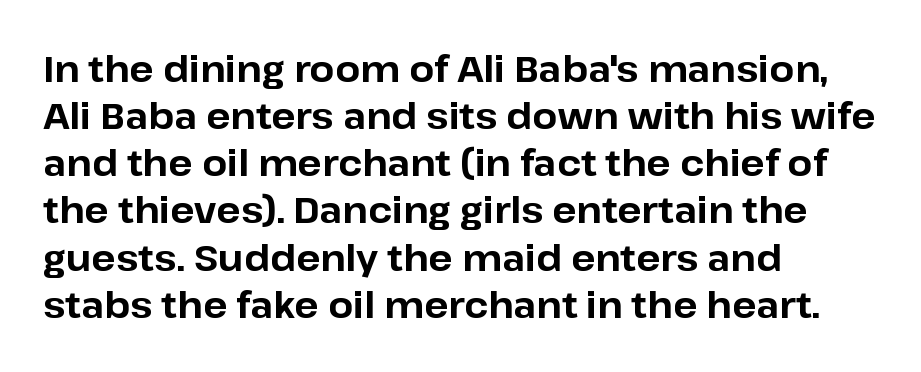
Nope, not italic — everything's standing straight. Interline gaps are of average width in this sample. Spacing between characters is what you'd get straight out of the box. Letters rest on an invisible, unmarked baseline. Typesetter's note: full bold, strokes at maximum text heaviness. Reading down the block, your eye returns to a fixed left position each line.
